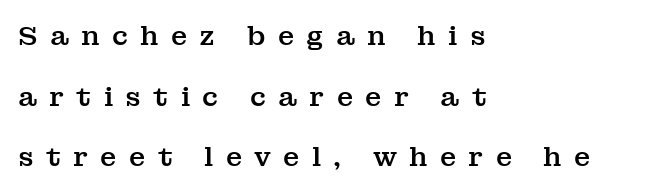
{"italic": "no", "underline": "no", "align": "left", "line_spacing": "loose", "line_spacing_ratio": 2.25, "letter_spacing": "wide", "letter_spacing_em": 0.45, "glyph_px": 27}
